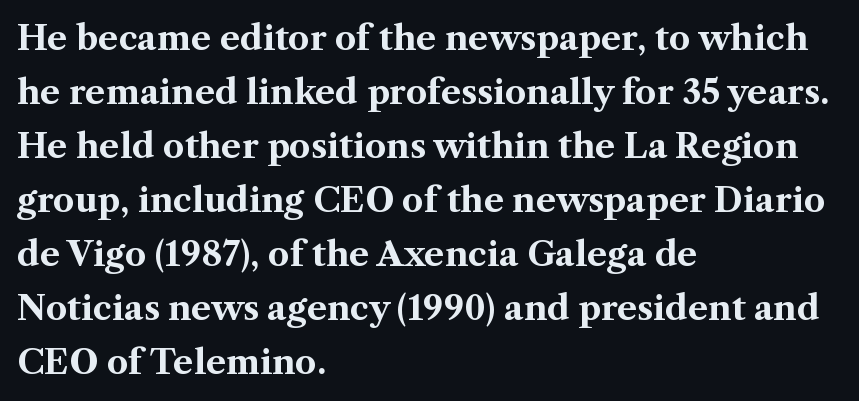
{"serif": "yes", "italic": "no", "bold": "yes", "weight": "bold", "width": "normal", "stroke_contrast": "medium", "x_height": "medium", "monospaced": "no", "underline": "no", "align": "left", "line_spacing": "normal", "line_spacing_ratio": 1.59, "letter_spacing": "normal", "letter_spacing_em": 0.0, "glyph_px": 34}
